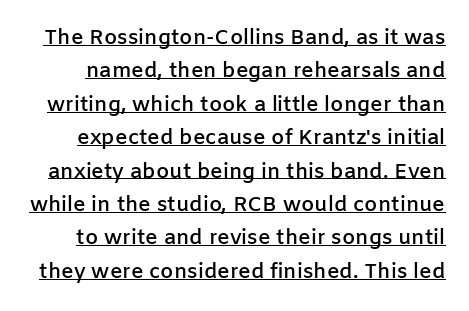
Nope, not italic — everything's standing straight. A semibold gives these letters moderate extra thickness, short of bold. Default kerning and tracking; the words read as compact shapes. This block has exactly the height ordinary leading produces. Decoration check: the copy is underlined.
